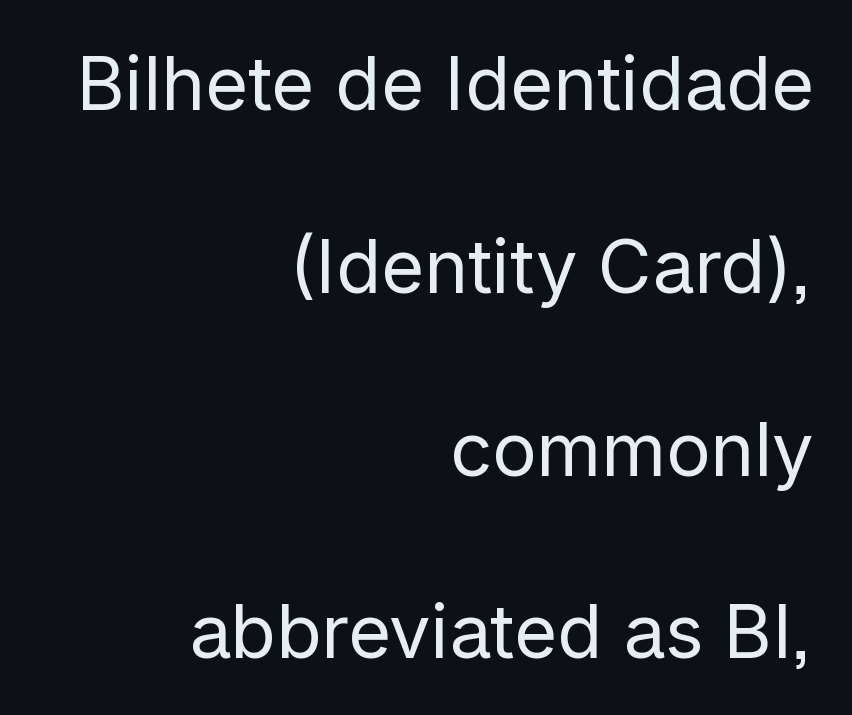
{"serif": "no", "italic": "no", "bold": "no", "weight": "regular", "width": "normal", "stroke_contrast": "low", "x_height": "medium", "monospaced": "no", "underline": "no", "align": "right", "line_spacing": "loose", "line_spacing_ratio": 2.47, "letter_spacing": "normal", "letter_spacing_em": 0.0, "glyph_px": 74}
